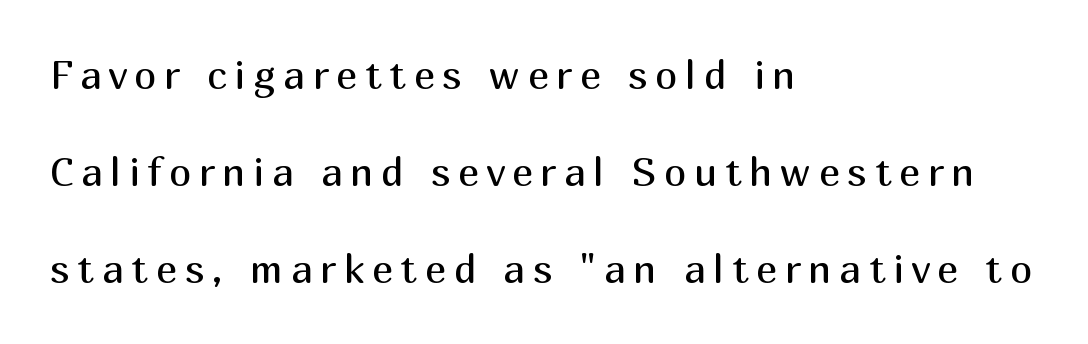
The image shows 40 px regular-weight sans-serif type, upright; set left-aligned, loose line spacing (2.42x), not underlined; medium stroke contrast and a medium x-height.
